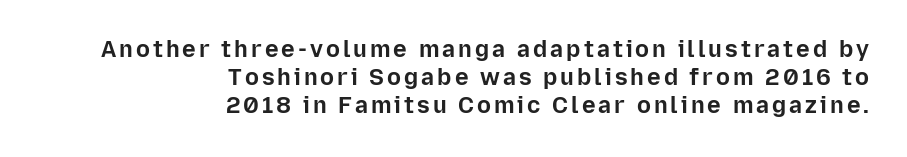
Q: Is the text bold? A: Yes.
Q: Is the text italic (slanted)? A: No, it is upright.
Q: Is the text underlined? A: No.
Q: How is the paragraph aligned? A: Right-aligned.
